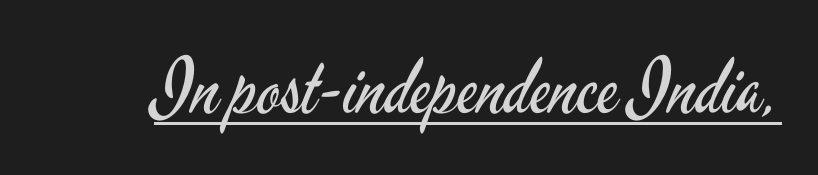
The image shows 76 px regular-weight, condensed sans-serif type; set normal letter spacing, underlined; low stroke contrast and a small x-height.
